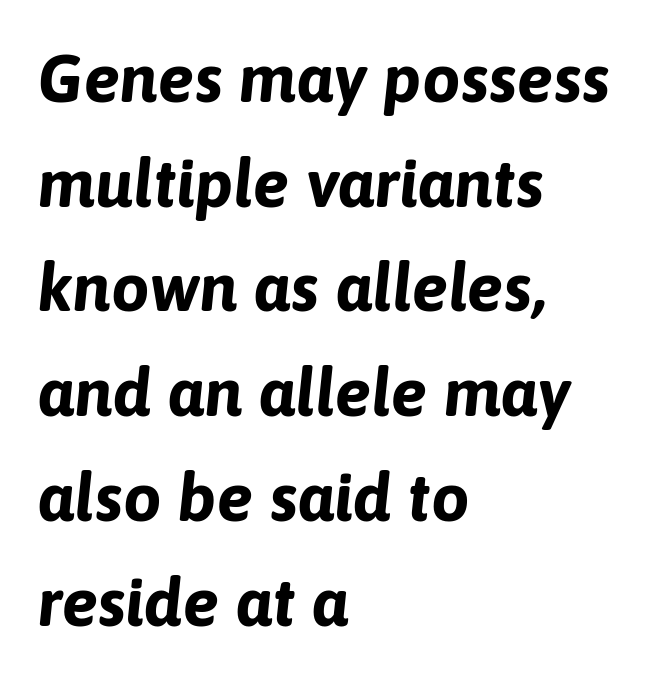
Is the type slanted? Yes — the strokes lean at a clear angle. Here the designer chose a conventional face with non-uniform glyph widths. Layout note: lines flush left. The designer left line spacing at the default. Its strokes are broad and dark, the hallmark of bold type. In terms of letterspacing, this is plain default setting.
